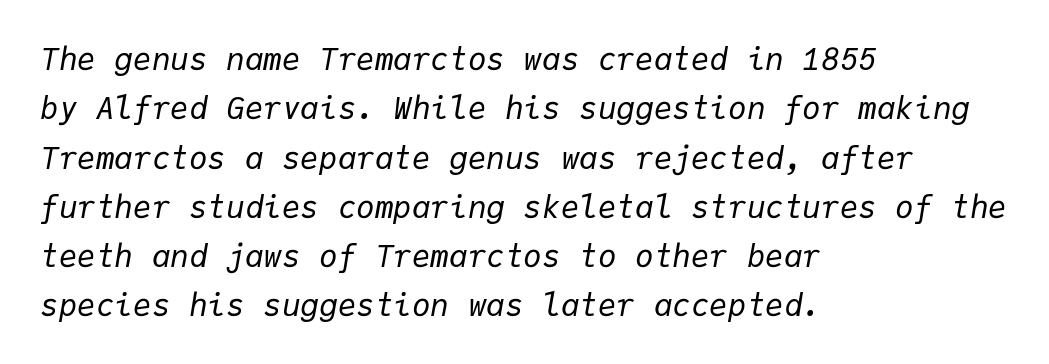
Q: Is the text bold? A: No.
Q: Is the text italic (slanted)? A: Yes, it leans right by about 9 degrees.
Q: Is the text underlined? A: No.
Q: How is the paragraph aligned? A: Left-aligned.
Q: Is the spacing between letters normal or unusually wide? A: Normal.
Q: Is the spacing between lines tight, normal or loose? A: Normal.
Q: Width (condensed, normal, or wide)? A: Normal.
Q: Stroke contrast? A: Low.
Q: x-height? A: Medium.
Q: Monospaced? A: Yes.
